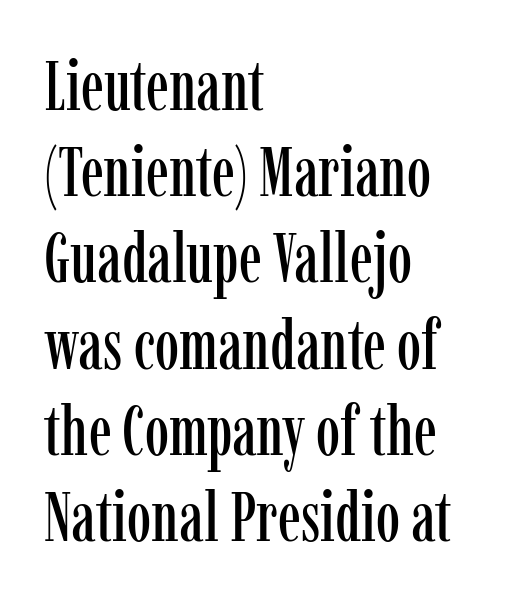
The image shows 69 px condensed serif type, upright; set left-aligned, normal line spacing (1.25x), normal letter spacing, not underlined; low stroke contrast and a medium x-height.
